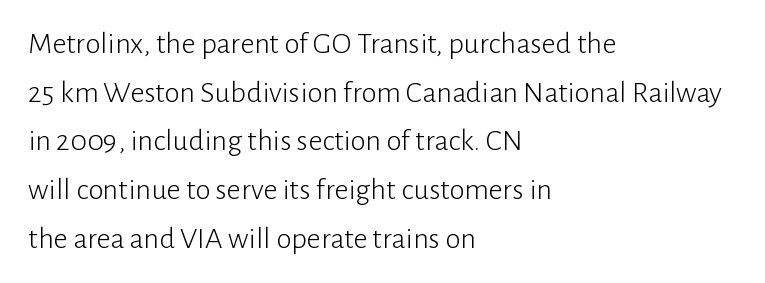
Q: Is the text bold? A: No.
Q: Is the text italic (slanted)? A: No, it is upright.
Q: Is the typeface a serif or a sans-serif typeface? A: Sans-serif.
Q: Is the text underlined? A: No.
Q: How is the paragraph aligned? A: Left-aligned.
Q: Is the spacing between letters normal or unusually wide? A: Normal.
Q: Is the spacing between lines tight, normal or loose? A: Normal.
Q: Width (condensed, normal, or wide)? A: Normal.
Q: Stroke contrast? A: Low.
Q: x-height? A: Medium.
Q: Monospaced? A: No.
